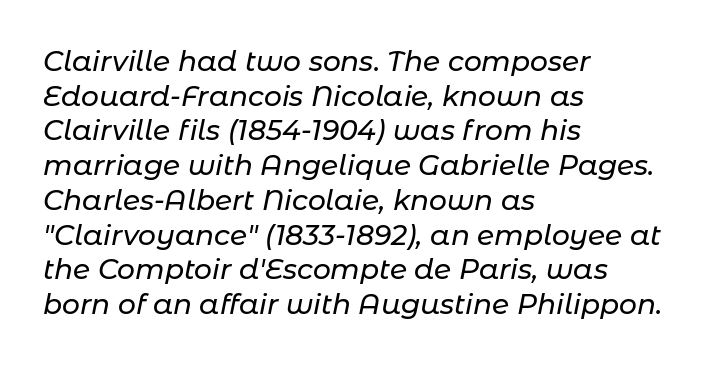
Compared with typical body copy, the letter spacing here is the same. Italic? Definitely — the glyphs are oblique. Check under the words: just untouched page. The compositor pushed each line to the left boundary.
